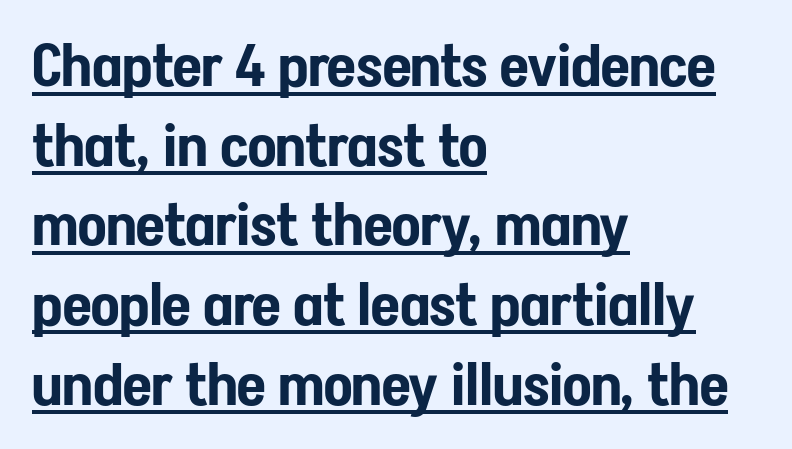
Q: Is the text italic (slanted)? A: No, it is upright.
Q: Is the typeface a serif or a sans-serif typeface? A: Sans-serif.
Q: Is the text underlined? A: Yes.
Q: How is the paragraph aligned? A: Left-aligned.
Q: Is the spacing between letters normal or unusually wide? A: Normal.
Q: Is the spacing between lines tight, normal or loose? A: Normal.
Q: Width (condensed, normal, or wide)? A: Condensed.
Q: Stroke contrast? A: Low.
Q: x-height? A: Medium.
Q: Monospaced? A: No.
